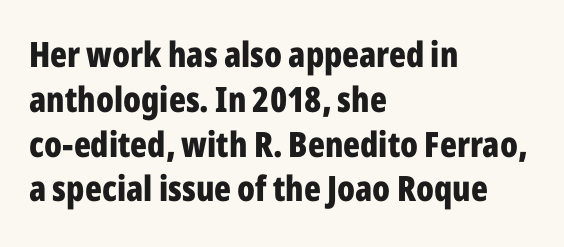
The image shows 35 px bold, condensed sans-serif type, upright; set left-aligned, normal line spacing (1.28x), normal letter spacing, not underlined; low stroke contrast and a medium x-height.
